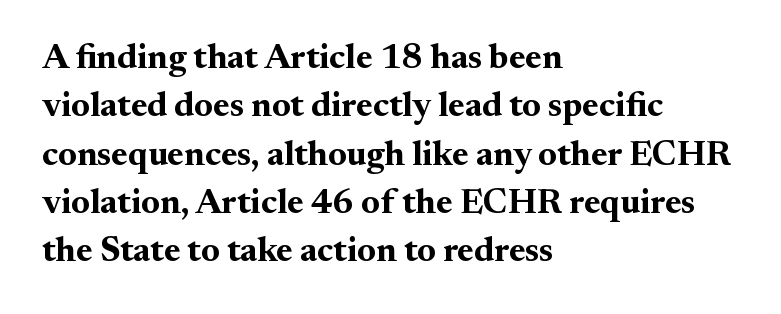
The font's upright variant was chosen for this text. Typeset ragged right — the left edge is the straight one. Each new line begins a customary step beneath the previous one. Look at the bottom of the vertical strokes: they flare into serifs here. Note the varied advance widths — an 'i' is clearly narrower than an 'm'.
